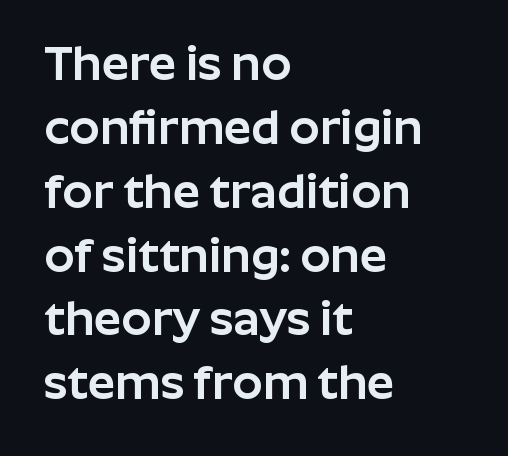
The image shows 48 px sans-serif type, upright; set left-aligned, normal line spacing (1.33x), normal letter spacing, not underlined; low stroke contrast and a medium x-height.
